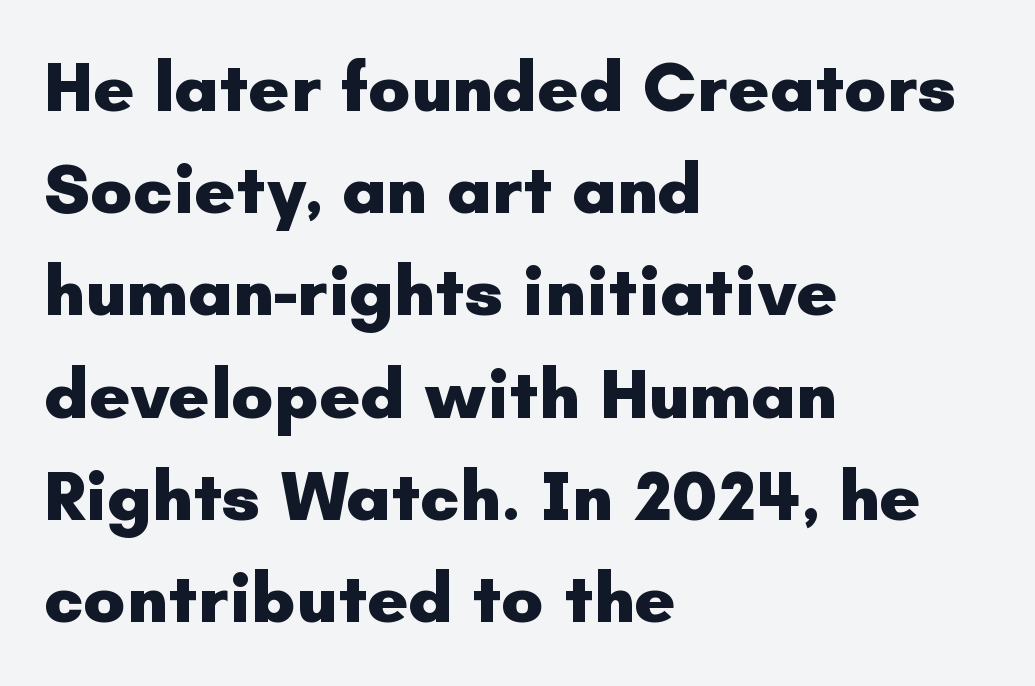
{"serif": "no", "italic": "no", "bold": "yes", "weight": "heavy", "width": "normal", "stroke_contrast": "low", "x_height": "small", "monospaced": "no", "underline": "no", "align": "left", "line_spacing": "normal", "line_spacing_ratio": 1.44, "letter_spacing": "normal", "letter_spacing_em": 0.0, "glyph_px": 71}
